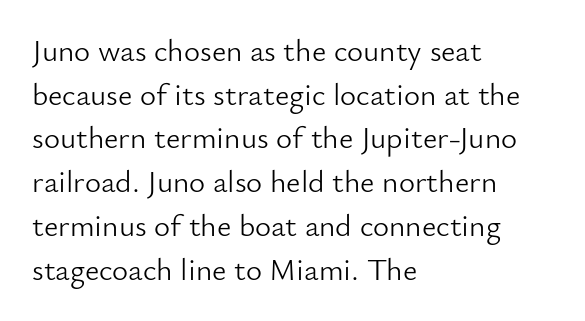
Visually the block forms a straight wall on the left and a jagged coastline on the right. Unlike a traditional serif, this face leaves its strokes unadorned. Nobody touched the tracking dial on this one. The strokes are not fattened; the text isn't bold. Is there any slant? The stems are plumb. Underlining? Definitely not there.
